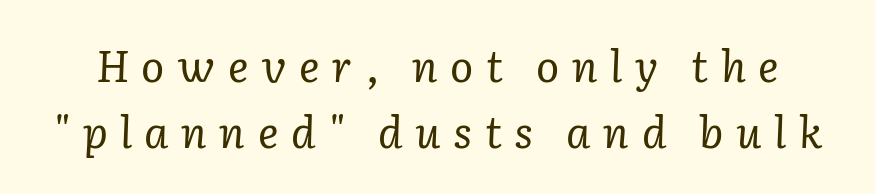
{"serif": "yes", "italic": "yes", "lean": "right", "slant_degrees": 2, "bold": "no", "weight": "regular", "width": "normal", "stroke_contrast": "low", "x_height": "medium", "monospaced": "no", "underline": "no", "line_spacing": "normal", "line_spacing_ratio": 1.54, "letter_spacing": "wide", "letter_spacing_em": 0.29, "glyph_px": 43}
